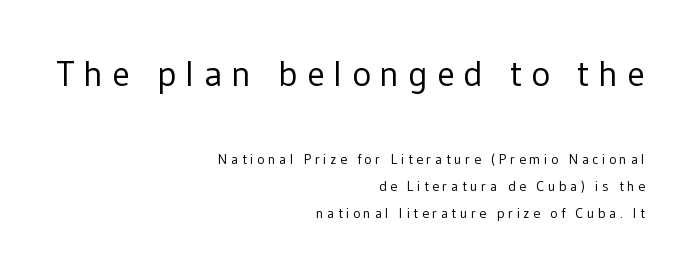
Q: Is the text bold? A: No.
Q: Is the text italic (slanted)? A: No, it is upright.
Q: Is the typeface a serif or a sans-serif typeface? A: Sans-serif.
Q: Is the text underlined? A: No.
Q: How is the paragraph aligned? A: Right-aligned.
Q: Is the spacing between letters normal or unusually wide? A: Unusually wide.
Q: Is the spacing between lines tight, normal or loose? A: Loose.
Q: Which block of text is set in a larger size, the first (top) or the second (bottom)? A: The first (top) one.
Q: Width (condensed, normal, or wide)? A: Normal.
Q: Stroke contrast? A: Low.
Q: x-height? A: Medium.
Q: Monospaced? A: No.
